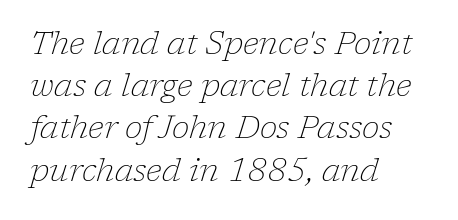
{"serif": "yes", "italic": "yes", "lean": "right", "slant_degrees": 17, "bold": "no", "weight": "thin", "width": "normal", "stroke_contrast": "low", "x_height": "medium", "monospaced": "no", "underline": "no", "align": "left", "line_spacing": "normal", "line_spacing_ratio": 1.32, "letter_spacing": "normal", "letter_spacing_em": 0.0, "glyph_px": 32}
